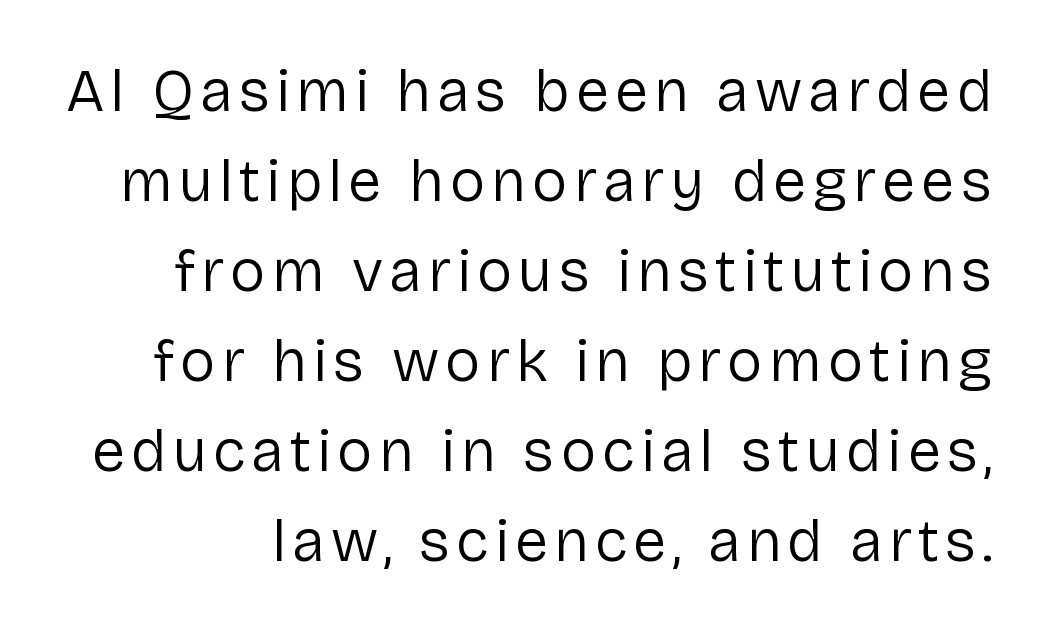
The image shows 60 px regular-weight sans-serif type, upright; set normal line spacing (1.5x), not underlined; low stroke contrast and a medium x-height.
